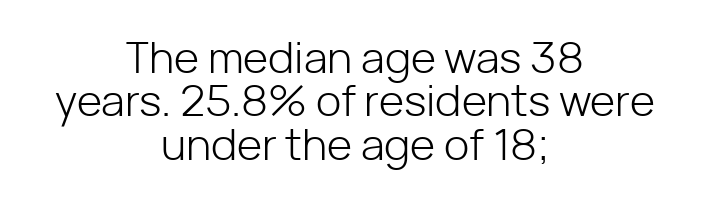
The rendering shows plain stroke endings on the letterforms — a sans-serif design. The rag falls on both sides of this text block equally. Stems here are at most as thick as an everyday book face. Looks like regular typesetting: each glyph gets only the width it needs. Decoration check: the copy has no underline.
